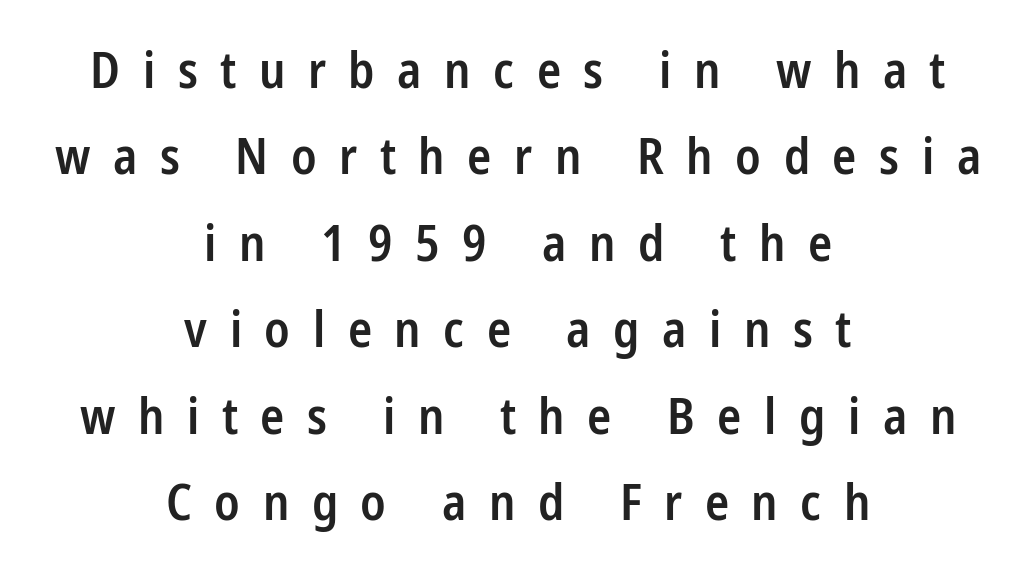
{"serif": "no", "italic": "no", "bold": "semi", "weight": "semibold", "width": "condensed", "stroke_contrast": "low", "x_height": "medium", "monospaced": "no", "underline": "no", "align": "center", "line_spacing_ratio": 1.73, "letter_spacing": "wide", "letter_spacing_em": 0.45, "glyph_px": 50}
